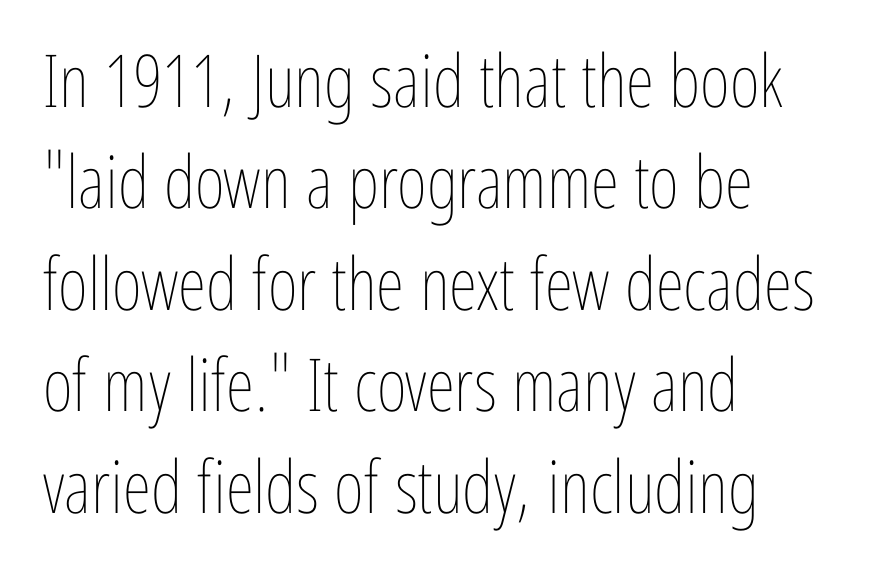
Weight class: somewhere from thin through regular. Rule under the text: the space is simply empty. Successive baselines arrive at the customary interval. Notice how the passage keeps a crisp vertical edge on the left only. Looks like regular typesetting: each glyph gets only the width it needs.
